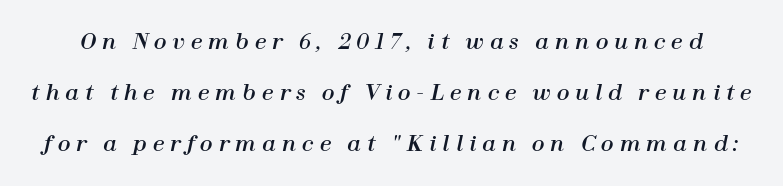
Vertical spacing — loose. Posture: slanted. Just letters on the line, the space beneath them empty. The gaps between neighbouring characters are conspicuously large.
